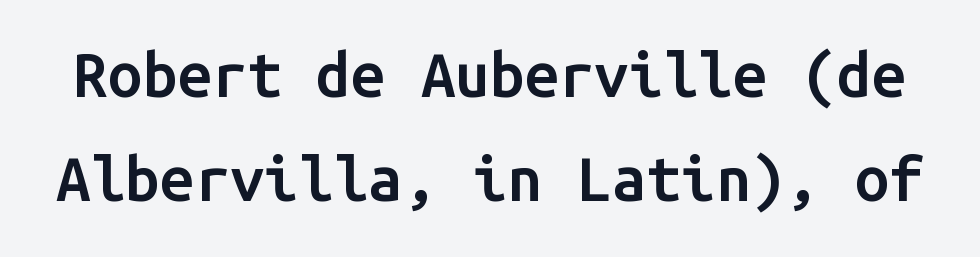
The strip under each line holds only bare page. Classification — sans serif. Does the lettering tilt? It doesn't — this is upright. Here the designer chose a console-style face with uniform glyph widths.
